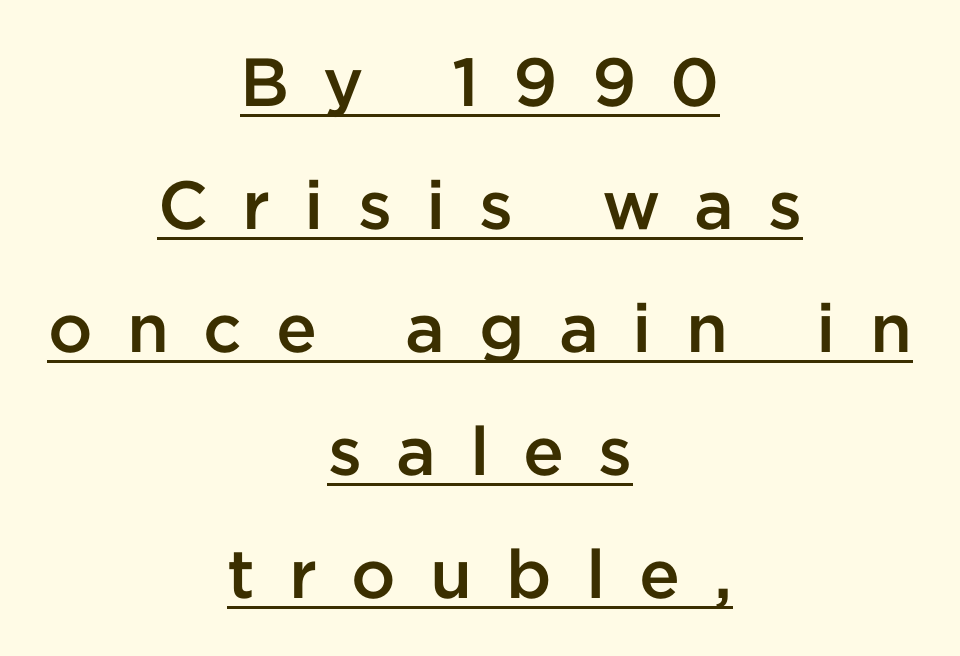
{"serif": "no", "italic": "no", "bold": "semi", "weight": "semibold", "width": "normal", "stroke_contrast": "low", "x_height": "medium", "monospaced": "no", "underline": "yes", "align": "center", "line_spacing_ratio": 1.81, "letter_spacing": "wide", "letter_spacing_em": 0.5, "glyph_px": 68}
